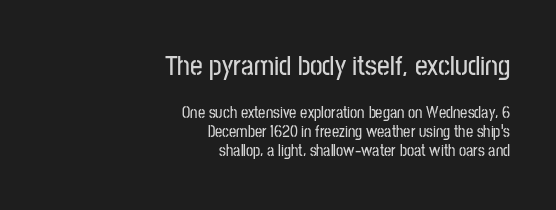
Q: Is the text italic (slanted)? A: No, it is upright.
Q: Is the typeface a serif or a sans-serif typeface? A: Sans-serif.
Q: Is the text underlined? A: No.
Q: How is the paragraph aligned? A: Right-aligned.
Q: Is the spacing between letters normal or unusually wide? A: Normal.
Q: Which block of text is set in a larger size, the first (top) or the second (bottom)? A: The first (top) one.
Q: Width (condensed, normal, or wide)? A: Condensed.
Q: Stroke contrast? A: Low.
Q: x-height? A: Medium.
Q: Monospaced? A: No.
